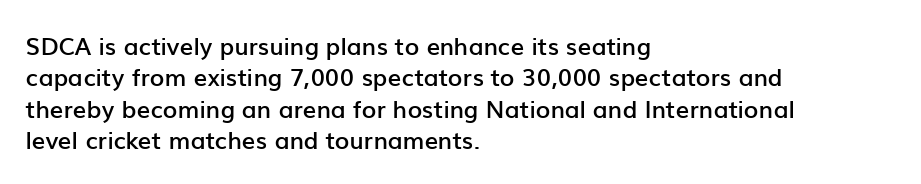
Q: Is the text bold? A: Semi-bold.
Q: Is the text italic (slanted)? A: No, it is upright.
Q: Is the text underlined? A: No.
Q: How is the paragraph aligned? A: Left-aligned.
Q: Is the spacing between letters normal or unusually wide? A: Normal.
Q: Is the spacing between lines tight, normal or loose? A: Normal.
